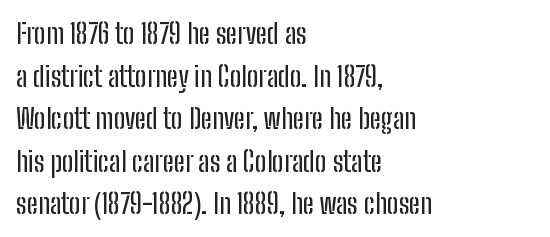
{"serif": "no", "italic": "no", "width": "condensed", "stroke_contrast": "low", "x_height": "medium", "monospaced": "no", "underline": "no", "align": "left", "line_spacing": "normal", "line_spacing_ratio": 1.52, "letter_spacing": "normal", "letter_spacing_em": 0.0, "glyph_px": 28}
